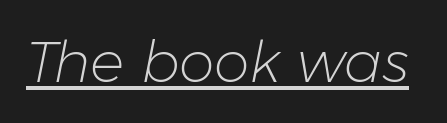
Quick note: underline on. Slant detected: the letters are inclined. The letters advance in unequal steps, a hallmark of proportional type. On a weight scale, this lands at 450 or below.
